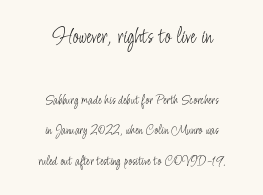
Q: Is the text bold? A: No.
Q: Is the text italic (slanted)? A: Yes.
Q: Is the text underlined? A: No.
Q: How is the paragraph aligned? A: Centered.
Q: Is the spacing between letters normal or unusually wide? A: Normal.
Q: Is the spacing between lines tight, normal or loose? A: Loose.
Q: Which block of text is set in a larger size, the first (top) or the second (bottom)? A: The first (top) one.
